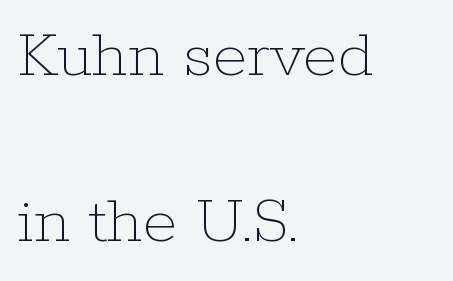
The image shows 70 px thin type, upright; set left-aligned, loose line spacing (2.37x), normal letter spacing, not underlined; low stroke contrast and a medium x-height.
